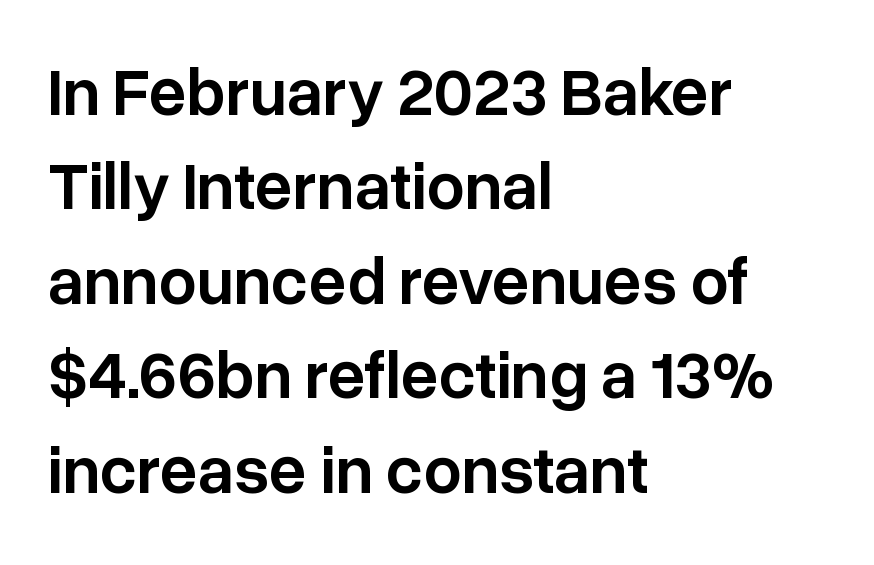
The image shows 67 px semibold sans-serif type, upright; set left-aligned, normal line spacing (1.41x), normal letter spacing, not underlined; low stroke contrast and a medium x-height.
